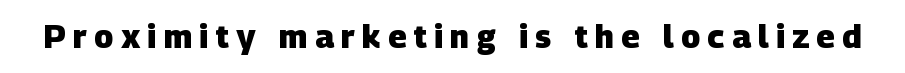
The image shows 32 px heavy sans-serif type; set unusually wide letter spacing (+0.23 em), not underlined; low stroke contrast and a large x-height.
